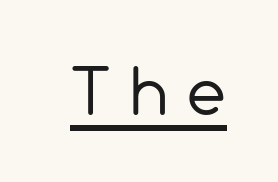
Character widths vary here, with narrow letters taking less room than wide ones. A typesetter would call this heavily tracked-out type. This is underlined copy, the kind a proofreader might mark for attention. Stems here are at most as thick as an everyday book face. A typesetter would mark this as roman, not italic.
